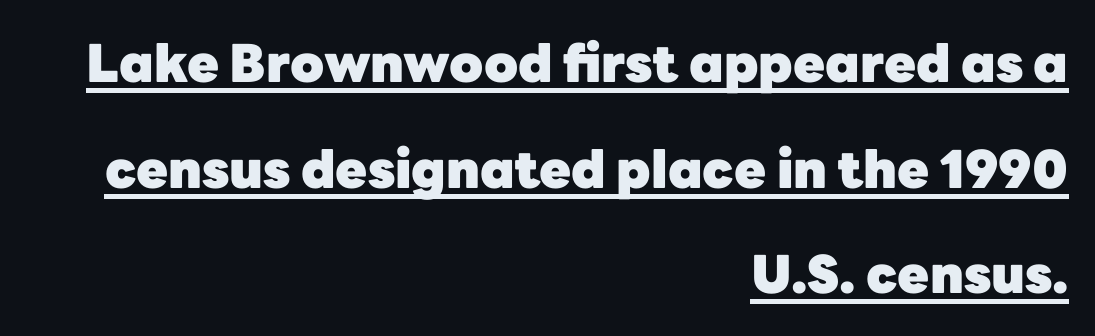
The image shows 52 px heavy sans-serif type, upright; set right-aligned, loose line spacing (2.03x), normal letter spacing, underlined; low stroke contrast and a medium x-height.
